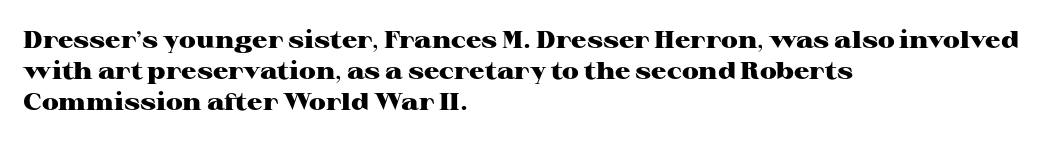
If you measured baseline to baseline, you'd find a middling distance. The specimen reads as upright at a glance. Glyph-to-glyph distance matches everyday printed text. Heavy, bold letterforms. Each row of text sits above clean, open space.
